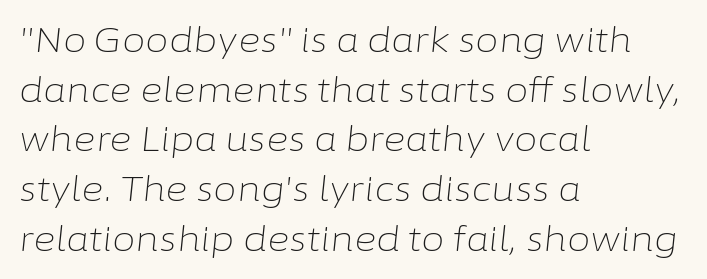
Q: Is the text bold? A: No.
Q: Is the text italic (slanted)? A: Yes, it leans right by about 6 degrees.
Q: Is the text underlined? A: No.
Q: How is the paragraph aligned? A: Left-aligned.
Q: Is the spacing between letters normal or unusually wide? A: Normal.
Q: Is the spacing between lines tight, normal or loose? A: Normal.
Q: Width (condensed, normal, or wide)? A: Normal.
Q: Stroke contrast? A: Low.
Q: x-height? A: Medium.
Q: Monospaced? A: No.
